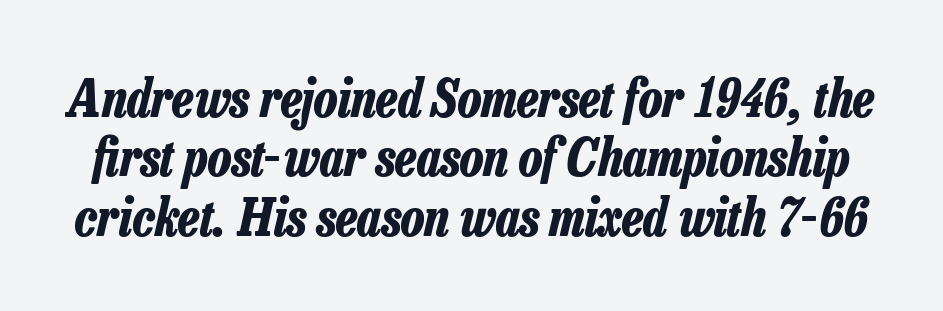
The image shows 52 px bold, condensed type, italic (leaning right); set tight line spacing (1.14x), normal letter spacing, not underlined; low stroke contrast and a medium x-height.
